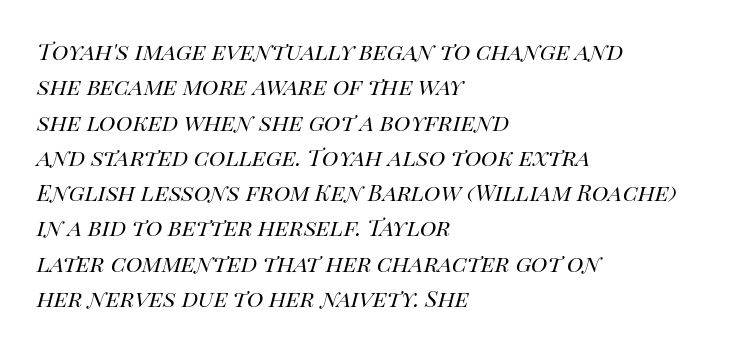
Q: Is the text bold? A: No.
Q: Is the text italic (slanted)? A: Yes, it leans right by about 14 degrees.
Q: Is the text underlined? A: No.
Q: How is the paragraph aligned? A: Left-aligned.
Q: Is the spacing between letters normal or unusually wide? A: Normal.
Q: Is the spacing between lines tight, normal or loose? A: Normal.
Q: Width (condensed, normal, or wide)? A: Normal.
Q: Stroke contrast? A: High.
Q: x-height? A: Large.
Q: Monospaced? A: No.
